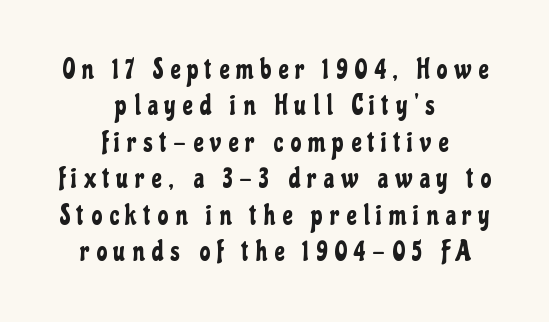
{"italic": "no", "underline": "no", "align": "center", "line_spacing": "normal", "line_spacing_ratio": 1.35, "letter_spacing": "wide", "letter_spacing_em": 0.26, "glyph_px": 27}
